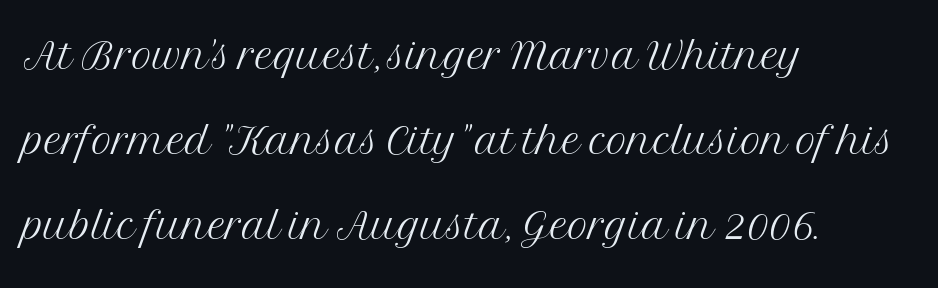
The image shows 57 px light serif type; set left-aligned, normal line spacing (1.49x), normal letter spacing, not underlined; medium stroke contrast and a medium x-height.
